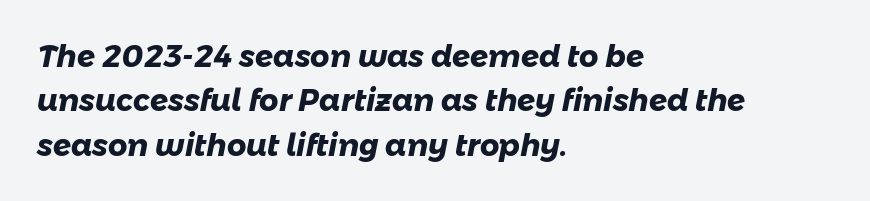
These lines stack with their left ends in a neat column. Plain, unruled lines of type. The designer left line spacing at the default. Proportional: the letters do not fall into vertical columns.
